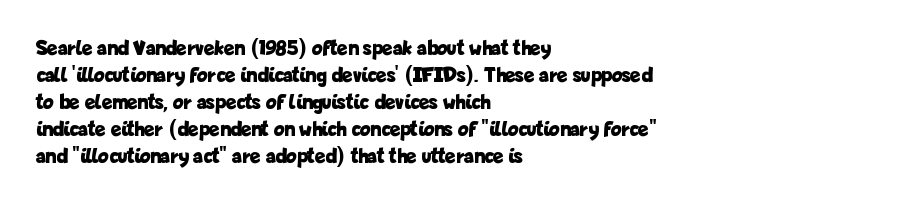
Q: Is the text bold? A: Yes.
Q: Is the text italic (slanted)? A: No, it is upright.
Q: Is the text underlined? A: No.
Q: How is the paragraph aligned? A: Left-aligned.
Q: Is the spacing between letters normal or unusually wide? A: Normal.
